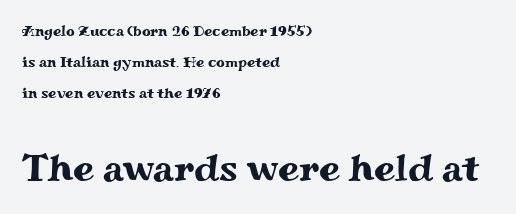
The image shows 38 px wide serif type, upright; set left-aligned, loose line spacing (2.06x), normal letter spacing, not underlined; the second (bottom) block is 2.53x larger; medium stroke contrast and a small x-height.
